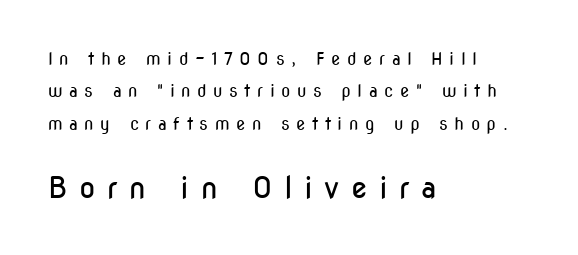
Nothing heavy about these letters — not bold at all. This sample trades compactness for vertical openness between lines. If you drew a line through each stem, it would be perfectly vertical. A bare baseline throughout the passage.
